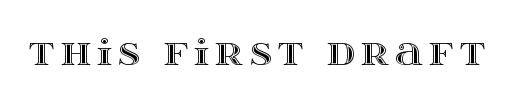
Q: Is the text italic (slanted)? A: No, it is upright.
Q: Is the text underlined? A: No.
Q: Width (condensed, normal, or wide)? A: Wide.
Q: x-height? A: Large.
Q: Monospaced? A: No.
